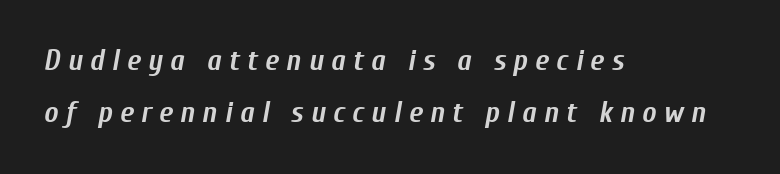
Heft: maximum for text — a bold. Descenders hang freely into open space. Horizontally, the lines are justified to the leading edge only. The rendering uses natural spacing where letterforms have individual widths.
